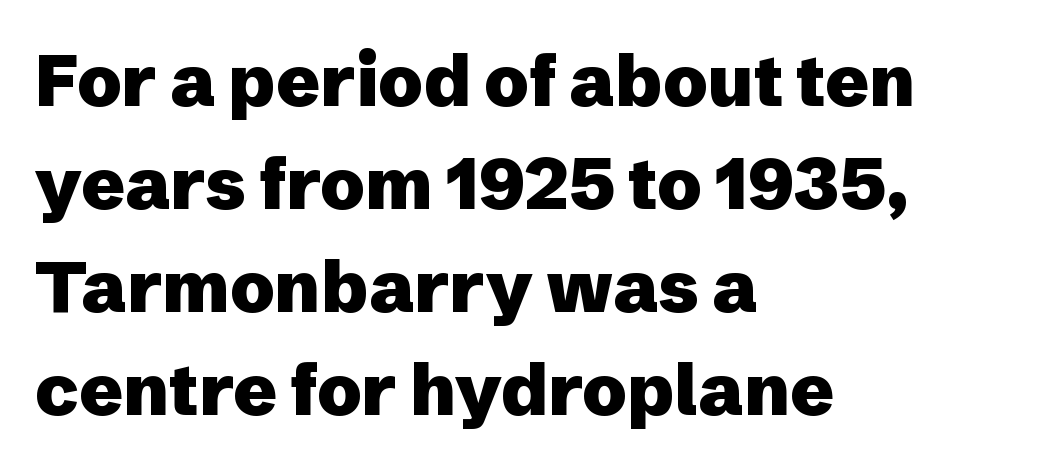
Q: Is the text bold? A: Yes.
Q: Is the text italic (slanted)? A: No, it is upright.
Q: Is the typeface a serif or a sans-serif typeface? A: Sans-serif.
Q: Is the text underlined? A: No.
Q: How is the paragraph aligned? A: Left-aligned.
Q: Is the spacing between letters normal or unusually wide? A: Normal.
Q: Is the spacing between lines tight, normal or loose? A: Normal.
Q: Width (condensed, normal, or wide)? A: Normal.
Q: Stroke contrast? A: Low.
Q: x-height? A: Medium.
Q: Monospaced? A: No.
